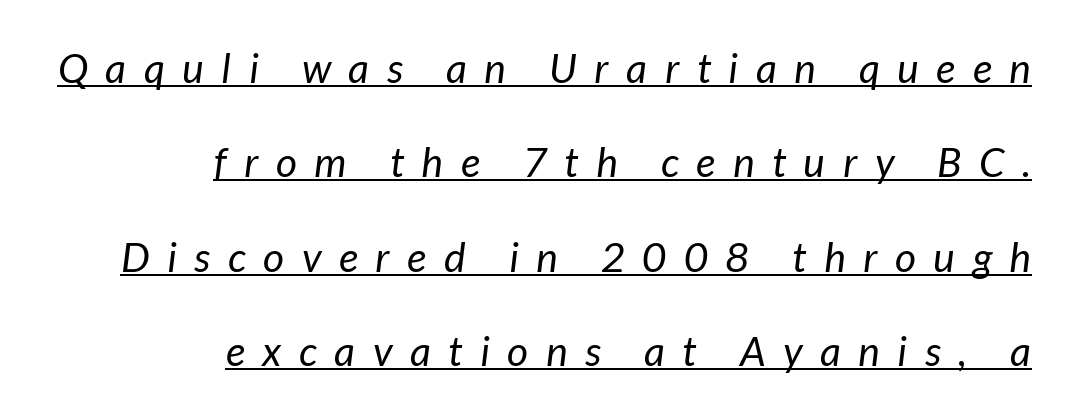
The image shows 41 px regular-weight sans-serif type; set right-aligned, loose line spacing (2.3x), unusually wide letter spacing (+0.43 em), underlined; low stroke contrast and a medium x-height.
